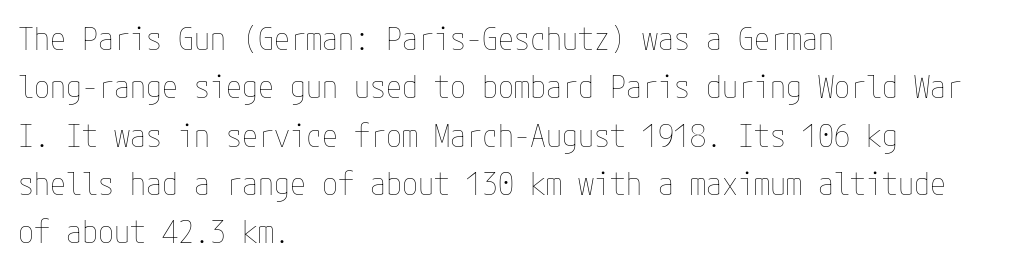
The image shows 32 px thin, condensed type, upright; set left-aligned, normal line spacing (1.51x), normal letter spacing, not underlined; low stroke contrast and a medium x-height.
